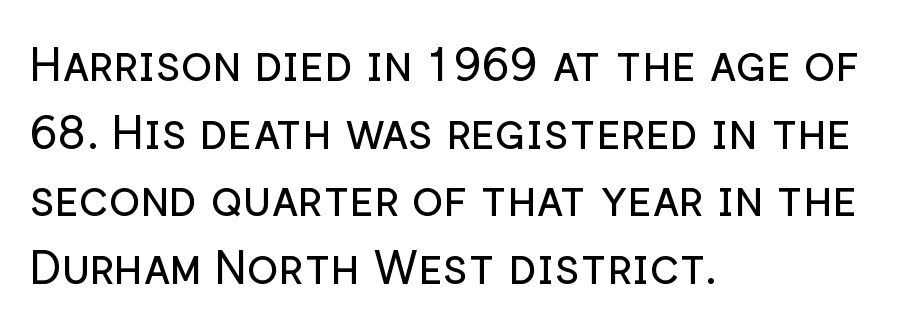
The image shows 47 px regular-weight sans-serif type, upright; set left-aligned, normal line spacing (1.44x), normal letter spacing, not underlined; low stroke contrast and a medium x-height.
